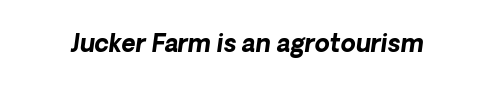
The image shows 24 px bold type, italic (leaning right); set normal letter spacing, not underlined.
